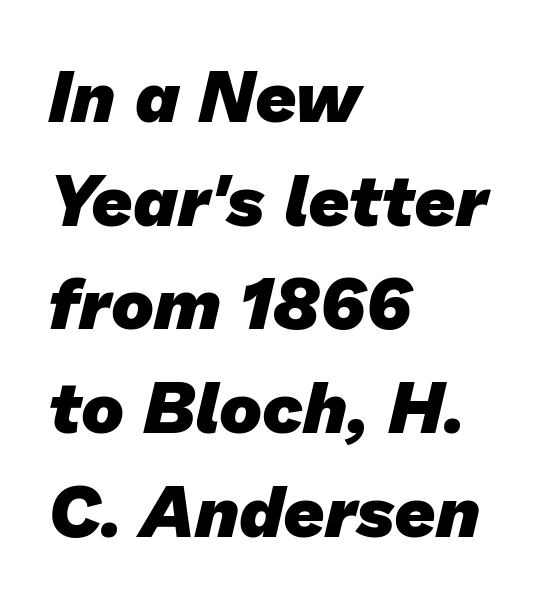
{"serif": "no", "bold": "yes", "weight": "heavy", "width": "normal", "stroke_contrast": "low", "x_height": "medium", "monospaced": "no", "underline": "no", "align": "left", "line_spacing": "normal", "line_spacing_ratio": 1.44, "letter_spacing": "normal", "letter_spacing_em": 0.0, "glyph_px": 72}
